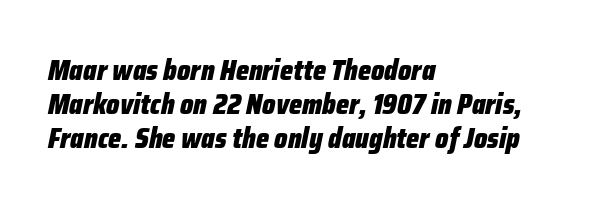
Q: Is the text bold? A: Yes.
Q: Is the text italic (slanted)? A: Yes, it leans right by about 12 degrees.
Q: Is the text underlined? A: No.
Q: How is the paragraph aligned? A: Left-aligned.
Q: Is the spacing between letters normal or unusually wide? A: Normal.
Q: Width (condensed, normal, or wide)? A: Condensed.
Q: Stroke contrast? A: Low.
Q: x-height? A: Medium.
Q: Monospaced? A: No.
